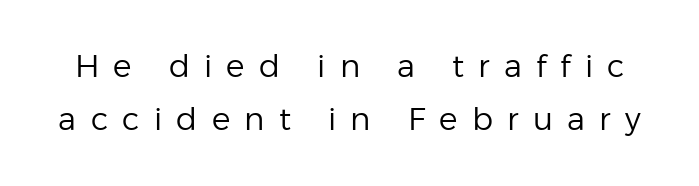
{"serif": "no", "italic": "no", "bold": "no", "weight": "regular", "width": "normal", "stroke_contrast": "low", "x_height": "medium", "monospaced": "no", "underline": "no", "line_spacing_ratio": 1.71, "letter_spacing": "wide", "letter_spacing_em": 0.46, "glyph_px": 31}
